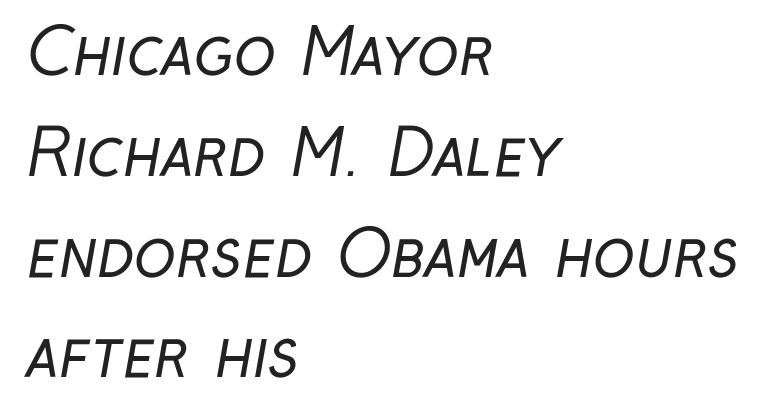
Q: Is the text bold? A: No.
Q: Is the typeface a serif or a sans-serif typeface? A: Sans-serif.
Q: Is the text underlined? A: No.
Q: How is the paragraph aligned? A: Left-aligned.
Q: Is the spacing between letters normal or unusually wide? A: Normal.
Q: Is the spacing between lines tight, normal or loose? A: Normal.
Q: Width (condensed, normal, or wide)? A: Condensed.
Q: Stroke contrast? A: Low.
Q: x-height? A: Medium.
Q: Monospaced? A: No.
